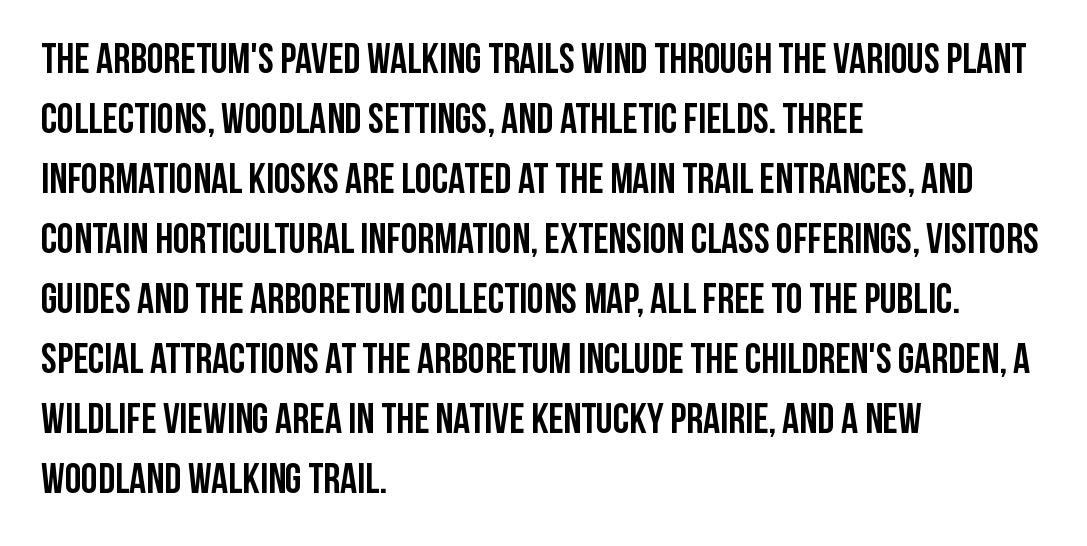
Q: Is the text bold? A: Yes.
Q: Is the text italic (slanted)? A: No, it is upright.
Q: Is the typeface a serif or a sans-serif typeface? A: Sans-serif.
Q: Is the text underlined? A: No.
Q: How is the paragraph aligned? A: Left-aligned.
Q: Is the spacing between letters normal or unusually wide? A: Normal.
Q: Is the spacing between lines tight, normal or loose? A: Normal.
Q: Width (condensed, normal, or wide)? A: Condensed.
Q: Stroke contrast? A: Low.
Q: x-height? A: Large.
Q: Monospaced? A: No.
